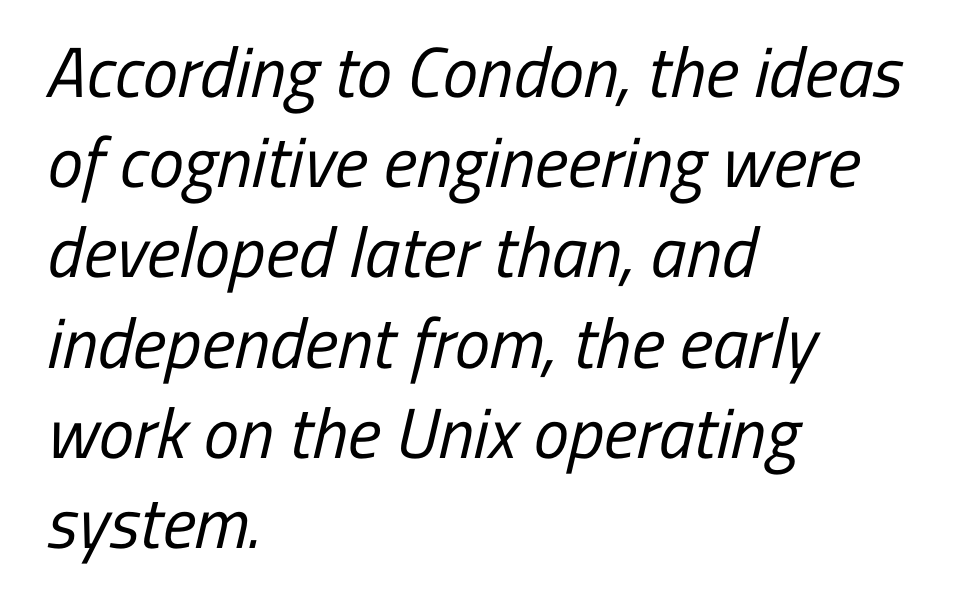
The rows are spaced the way most documents space them. Only glyphs here, with clear space below each row. Classification — sans serif. One-word summary of the alignment: left.
